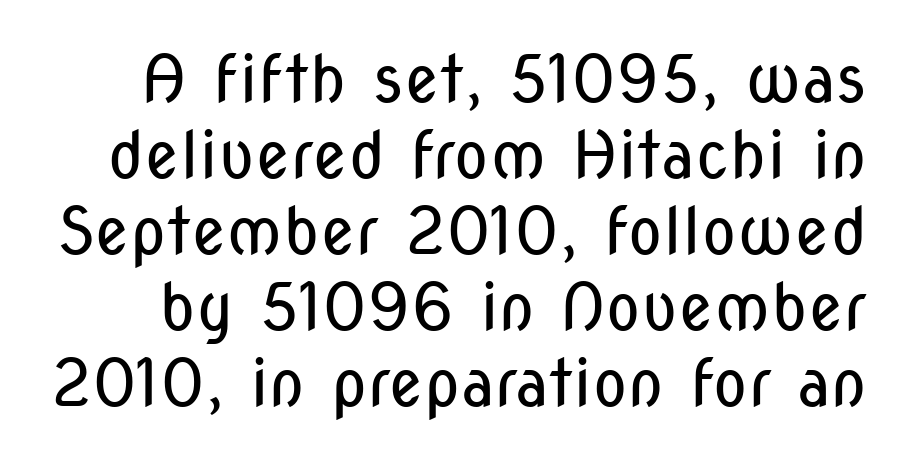
No chunkiness to these letters — they're not bold. Between one letter and the next there's only the usual sliver of space. This rendering employs a face without finishing strokes, i.e., a sans-serif. The specimen omits any rule beneath the text block's lines.
